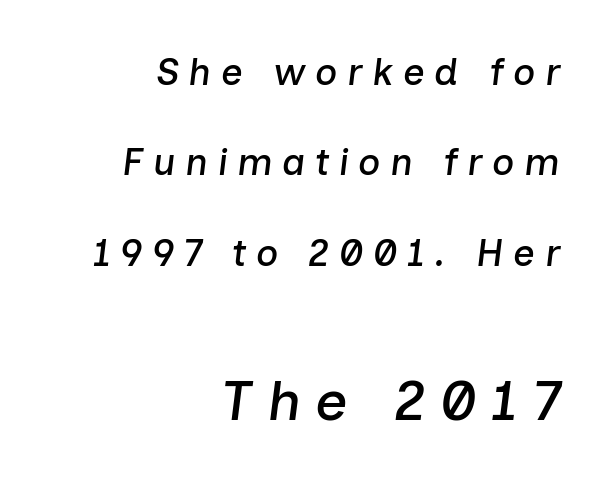
Whoever set this made the second block the dominant, larger element. Is this a fixed-width face? No — the glyphs have proportional, varying widths. Spacing between characters has been opened up far beyond the box default. The letters are slanted; this is an italic face. These lines stack with their right ends in a neat column.
